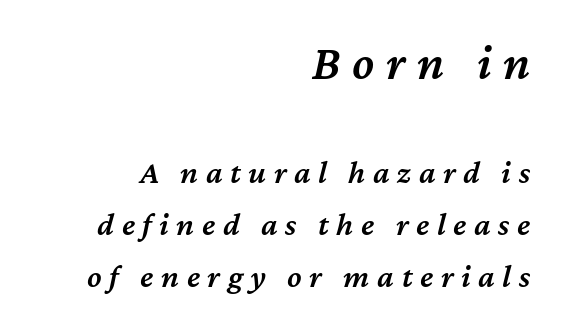
The image shows 50 px semibold type, italic (leaning right); set right-aligned, normal line spacing (1.58x), unusually wide letter spacing (+0.23 em), not underlined; the first (top) block is 1.52x larger; medium stroke contrast and a medium x-height.
